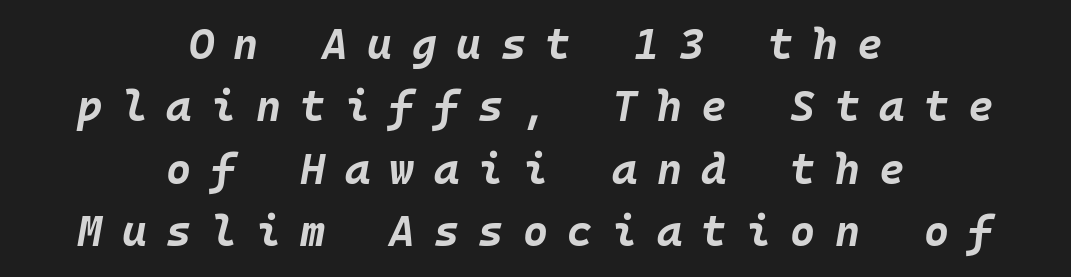
The image shows 43 px bold type, italic (leaning right), monospaced; set centered, normal line spacing (1.45x), unusually wide letter spacing (+0.45 em), not underlined; low stroke contrast and a large x-height.
